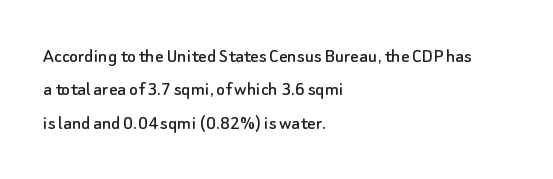
Nobody drew a line under any word here. A student would call this left alignment; a typographer would say flush left, rag right. Rendered with straight, roman letterforms. In terms of leading, this rendering sits right in the middle. Characters follow at the spacing the type designer built in.
